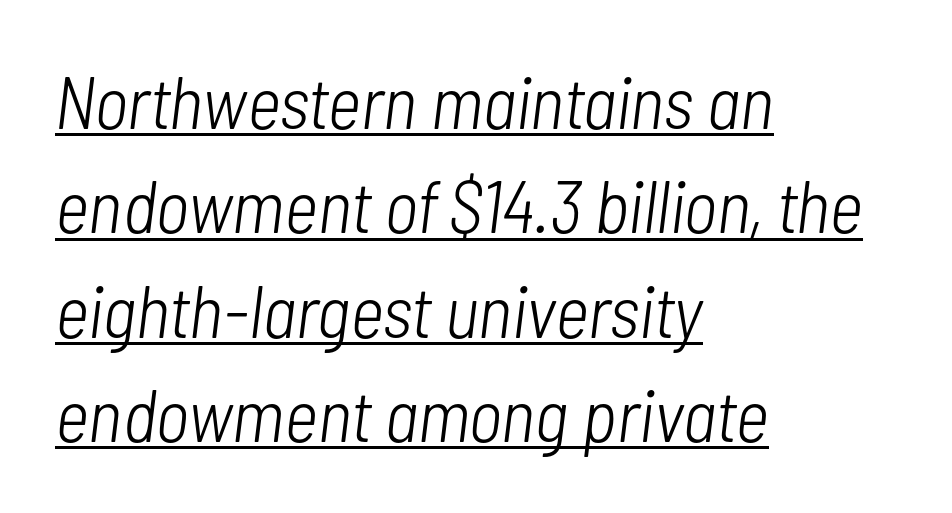
{"italic": "yes", "lean": "right", "slant_degrees": 7, "bold": "no", "weight": "light", "width": "condensed", "stroke_contrast": "low", "x_height": "medium", "monospaced": "no", "underline": "yes", "align": "left", "line_spacing": "normal", "line_spacing_ratio": 1.41, "letter_spacing": "normal", "letter_spacing_em": 0.0, "glyph_px": 74}
